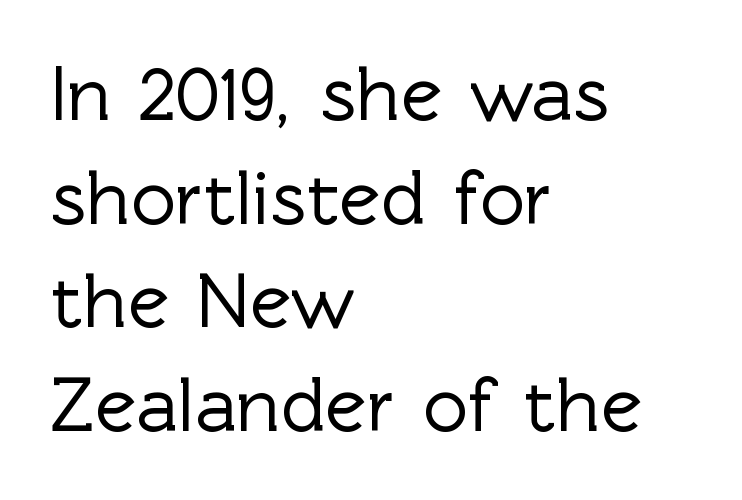
Each row of text sits above clean, open space. A student would call this left alignment; a typographer would say flush left, rag right. Look at the bottom of the vertical strokes: they stop flat, with no serifs. The rendering uses a moderate line-height, typical for paragraphs. You can tell it's not italic because the verticals are truly vertical.
